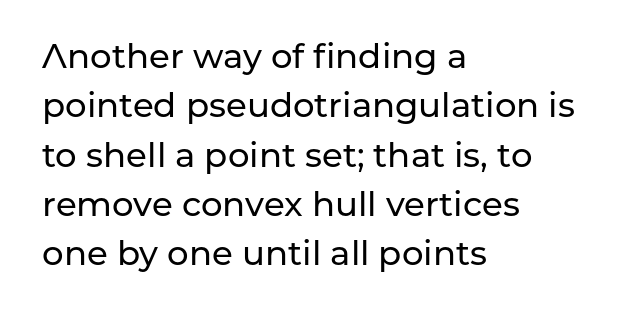
Q: Is the text italic (slanted)? A: No, it is upright.
Q: Is the typeface a serif or a sans-serif typeface? A: Sans-serif.
Q: Is the text underlined? A: No.
Q: How is the paragraph aligned? A: Left-aligned.
Q: Is the spacing between letters normal or unusually wide? A: Normal.
Q: Is the spacing between lines tight, normal or loose? A: Normal.
Q: Width (condensed, normal, or wide)? A: Normal.
Q: Stroke contrast? A: Low.
Q: x-height? A: Medium.
Q: Monospaced? A: No.
